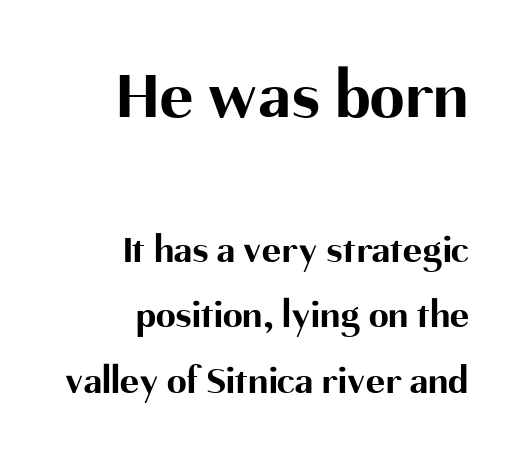
Q: Is the text bold? A: Yes.
Q: Is the text italic (slanted)? A: No, it is upright.
Q: Is the typeface a serif or a sans-serif typeface? A: Sans-serif.
Q: Is the text underlined? A: No.
Q: How is the paragraph aligned? A: Right-aligned.
Q: Is the spacing between letters normal or unusually wide? A: Normal.
Q: Is the spacing between lines tight, normal or loose? A: Normal.
Q: Which block of text is set in a larger size, the first (top) or the second (bottom)? A: The first (top) one.
Q: Width (condensed, normal, or wide)? A: Normal.
Q: Stroke contrast? A: Medium.
Q: x-height? A: Medium.
Q: Monospaced? A: No.
